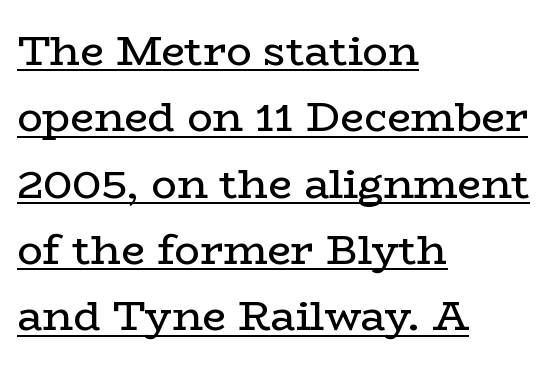
Character widths vary here, with narrow letters taking less room than wide ones. Posture: straight, roman, zero tilt. Honestly, the letter spacing is just normal — you wouldn't notice it. Is there much room between lines? A standard amount, neither cramped nor airy. The rendering shows small feet on the letterforms — a serif design.
